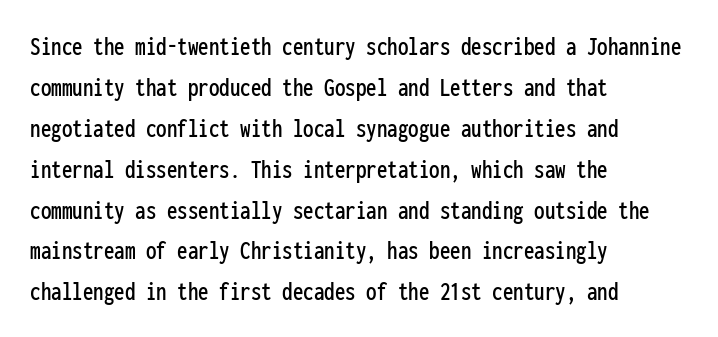
{"serif": "no", "italic": "no", "width": "condensed", "stroke_contrast": "low", "x_height": "medium", "monospaced": "yes", "underline": "no", "align": "left", "line_spacing": "normal", "line_spacing_ratio": 1.46, "letter_spacing": "normal", "letter_spacing_em": 0.0, "glyph_px": 28}
